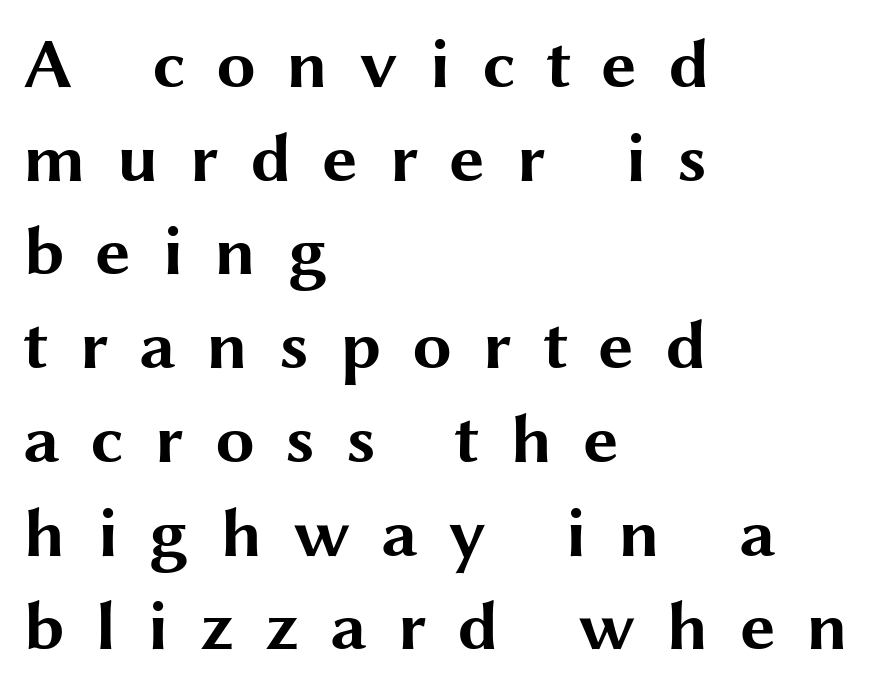
The rag falls on the right side of this text block. Ascenders rise straight up at ninety degrees. Serifs: no, the terminals of the letterforms are clean. Display-style spreading of the glyphs; the letterfit is very open.
